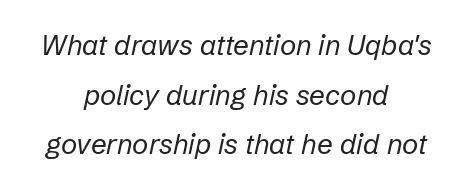
The image shows 28 px regular-weight type, italic (leaning right); set centered, line spacing 1.77x, normal letter spacing, not underlined; low stroke contrast and a medium x-height.
